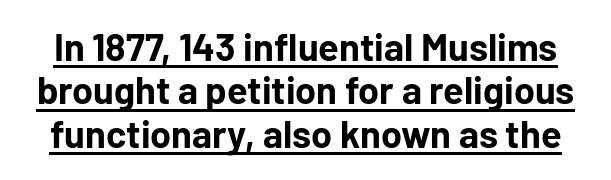
{"serif": "no", "italic": "no", "bold": "yes", "weight": "bold", "width": "normal", "stroke_contrast": "low", "x_height": "medium", "monospaced": "no", "underline": "yes", "line_spacing": "tight", "line_spacing_ratio": 1.14, "letter_spacing": "normal", "letter_spacing_em": 0.0, "glyph_px": 38}
